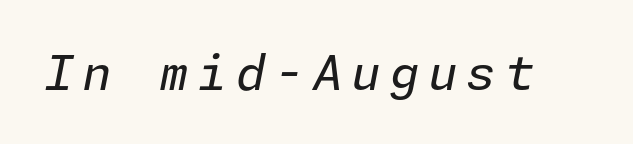
The axis of the letterforms is tilted away from vertical. Descenders hang freely into open space. No heavy texture on the line: the type isn't bold.
